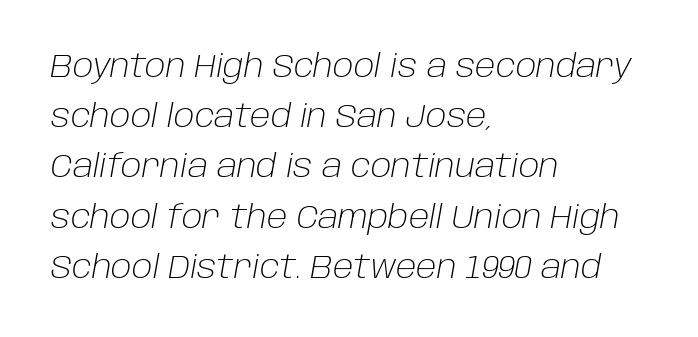
{"italic": "yes", "lean": "right", "slant_degrees": 10, "bold": "no", "weight": "light", "width": "normal", "stroke_contrast": "low", "x_height": "large", "monospaced": "no", "underline": "no", "align": "left", "line_spacing": "normal", "line_spacing_ratio": 1.57, "letter_spacing": "normal", "letter_spacing_em": 0.0, "glyph_px": 32}
